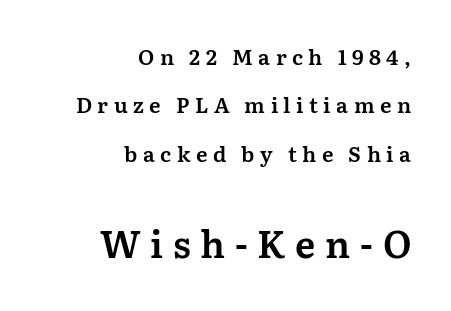
Type without underlining. Compared with typical body copy, the letter spacing here is much looser. Looks like regular typesetting: each glyph gets only the width it needs. The later block is typeset at a bigger size than the earlier block. Ascenders rise straight up at ninety degrees.
